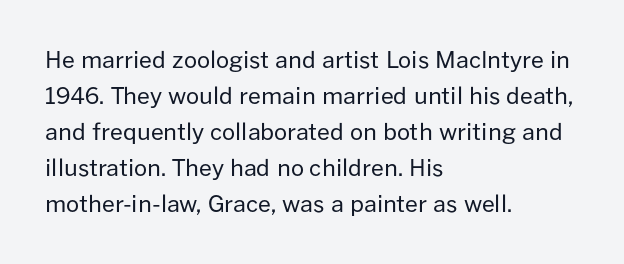
Q: Is the text bold? A: No.
Q: Is the text italic (slanted)? A: No, it is upright.
Q: Is the text underlined? A: No.
Q: How is the paragraph aligned? A: Left-aligned.
Q: Is the spacing between letters normal or unusually wide? A: Normal.
Q: Is the spacing between lines tight, normal or loose? A: Normal.
